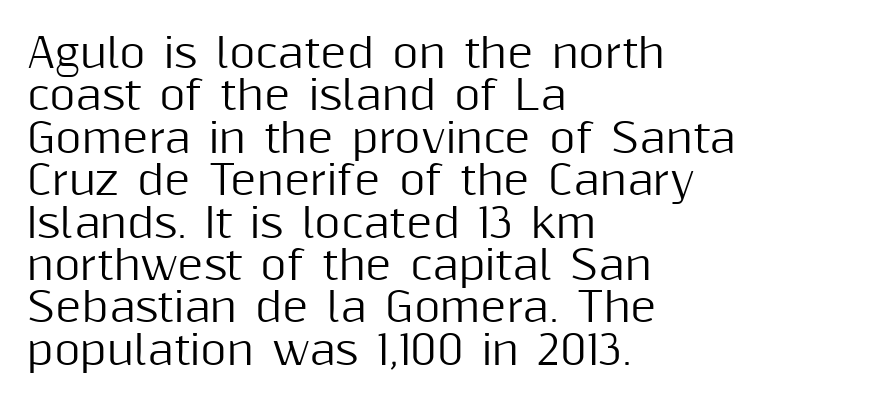
{"serif": "no", "italic": "no", "width": "normal", "stroke_contrast": "medium", "x_height": "medium", "monospaced": "no", "underline": "no", "align": "left", "line_spacing": "tight", "line_spacing_ratio": 1.06, "letter_spacing": "normal", "letter_spacing_em": 0.0, "glyph_px": 40}
